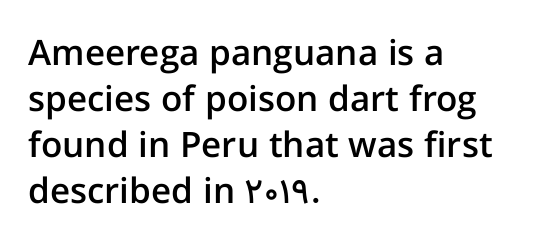
{"serif": "no", "italic": "no", "bold": "semi", "weight": "semibold", "width": "normal", "stroke_contrast": "low", "x_height": "medium", "monospaced": "no", "underline": "no", "align": "left", "line_spacing": "normal", "line_spacing_ratio": 1.31, "letter_spacing": "normal", "letter_spacing_em": 0.0, "glyph_px": 35}
